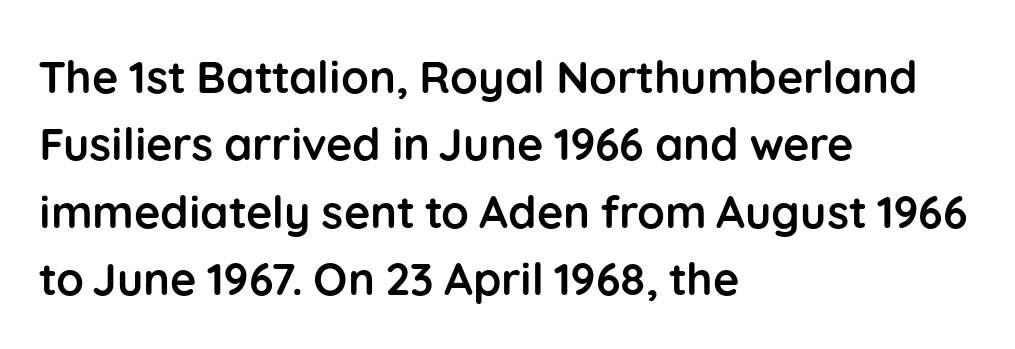
{"serif": "no", "italic": "no", "bold": "yes", "weight": "semibold", "width": "normal", "stroke_contrast": "low", "x_height": "medium", "monospaced": "no", "underline": "no", "align": "left", "line_spacing": "normal", "line_spacing_ratio": 1.5, "letter_spacing": "normal", "letter_spacing_em": 0.0, "glyph_px": 45}
